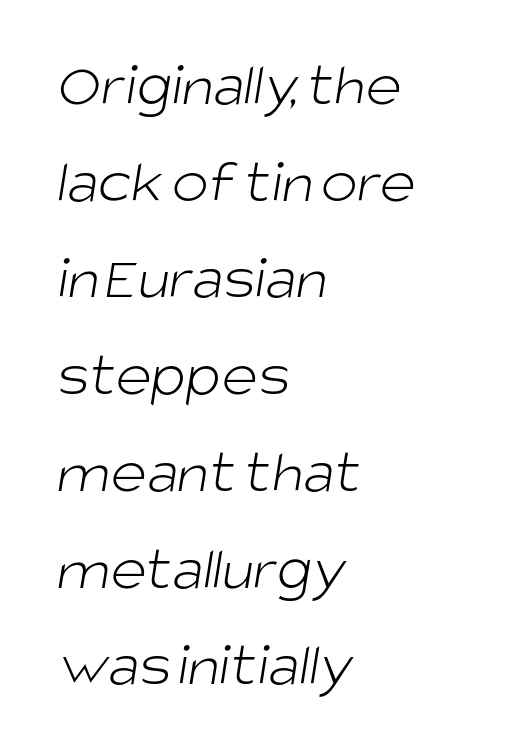
Stroke terminals: plain, sans-serif. The words here are not underlined. Letter spacing: default. The characters are drawn with everyday or finer stroke widths. Is this a fixed-width face? No — the glyphs have proportional, varying widths. Evenly set lines give the paragraph a standard silhouette.
